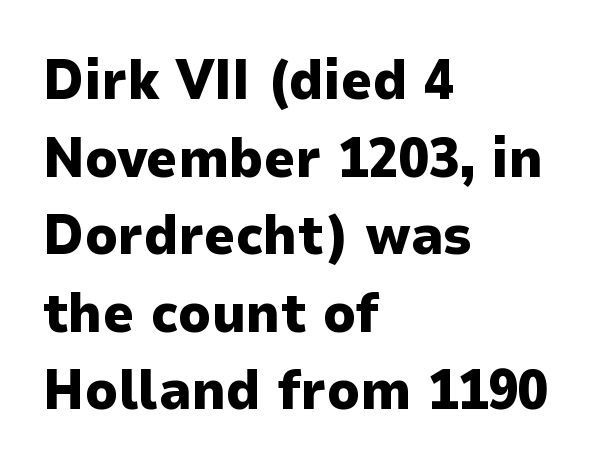
{"serif": "no", "italic": "no", "bold": "yes", "weight": "heavy", "width": "normal", "stroke_contrast": "low", "x_height": "medium", "monospaced": "no", "underline": "no", "align": "left", "line_spacing": "normal", "line_spacing_ratio": 1.41, "letter_spacing": "normal", "letter_spacing_em": 0.0, "glyph_px": 55}
